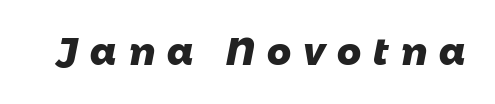
The image shows 37 px heavy sans-serif type; set unusually wide letter spacing (+0.33 em), not underlined; low stroke contrast and a medium x-height.
